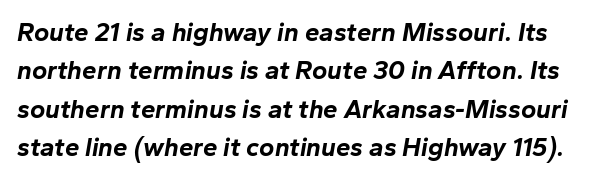
The image shows 26 px bold type, italic (leaning right); set normal line spacing (1.48x), normal letter spacing, not underlined.
